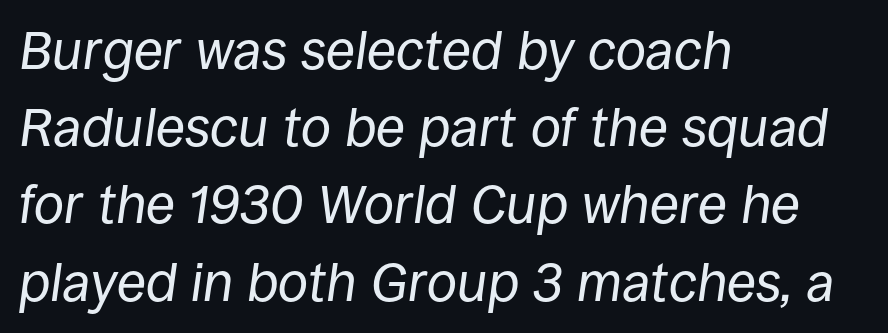
Q: Is the text bold? A: No.
Q: Is the text italic (slanted)? A: Yes, it leans right by about 8 degrees.
Q: Is the text underlined? A: No.
Q: How is the paragraph aligned? A: Left-aligned.
Q: Is the spacing between letters normal or unusually wide? A: Normal.
Q: Is the spacing between lines tight, normal or loose? A: Normal.
Q: Width (condensed, normal, or wide)? A: Normal.
Q: Stroke contrast? A: Low.
Q: x-height? A: Large.
Q: Monospaced? A: No.
